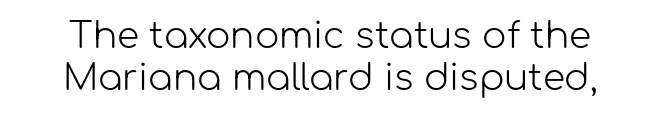
Looks like regular typesetting: each glyph gets only the width it needs. This is sans-serif lettering, the kind often seen on screens and signage. Here the glyphs are tracked normally, forming tight word shapes. When letters stand straight like this, we call the style roman or upright.
